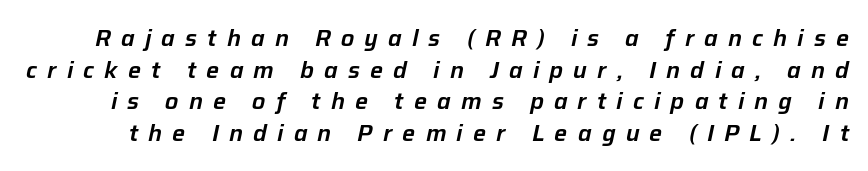
{"italic": "yes", "lean": "right", "slant_degrees": 12, "underline": "no", "line_spacing": "normal", "line_spacing_ratio": 1.37, "letter_spacing": "wide", "letter_spacing_em": 0.44, "glyph_px": 23}
